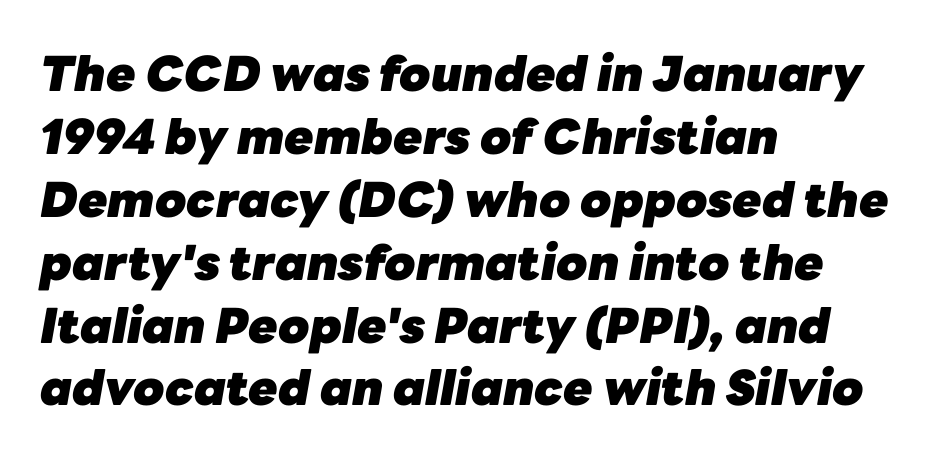
Q: Is the text bold? A: Yes.
Q: Is the text italic (slanted)? A: Yes, it leans right by about 10 degrees.
Q: Is the text underlined? A: No.
Q: How is the paragraph aligned? A: Left-aligned.
Q: Is the spacing between letters normal or unusually wide? A: Normal.
Q: Is the spacing between lines tight, normal or loose? A: Normal.
Q: Width (condensed, normal, or wide)? A: Normal.
Q: Stroke contrast? A: Low.
Q: x-height? A: Medium.
Q: Monospaced? A: No.
